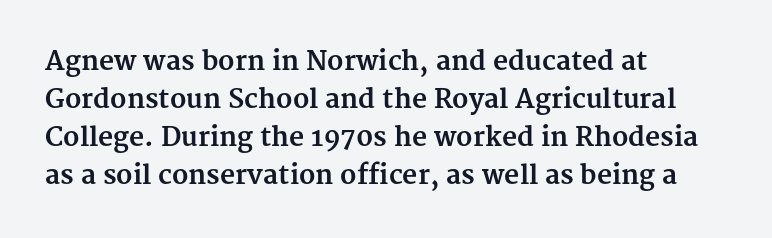
Q: Is the text bold? A: Yes.
Q: Is the text italic (slanted)? A: No, it is upright.
Q: Is the text underlined? A: No.
Q: How is the paragraph aligned? A: Left-aligned.
Q: Is the spacing between letters normal or unusually wide? A: Normal.
Q: Is the spacing between lines tight, normal or loose? A: Normal.
